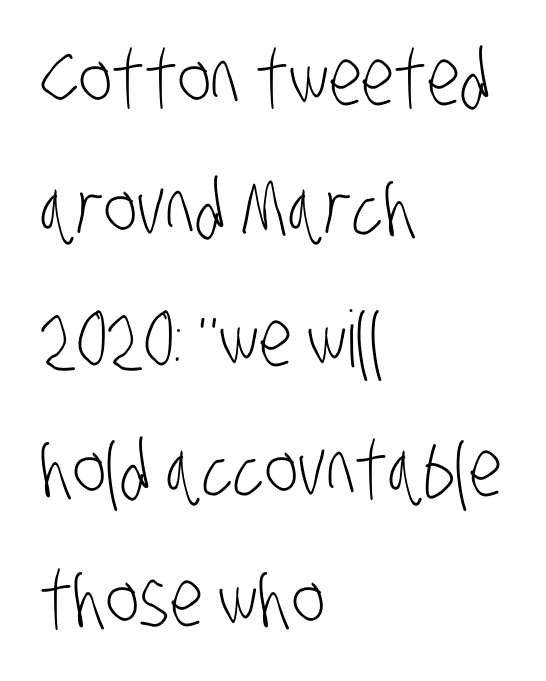
{"serif": "no", "bold": "no", "weight": "light", "width": "condensed", "stroke_contrast": "low", "x_height": "large", "monospaced": "no", "underline": "no", "align": "left", "line_spacing": "normal", "line_spacing_ratio": 1.67, "letter_spacing": "normal", "letter_spacing_em": 0.0, "glyph_px": 78}
